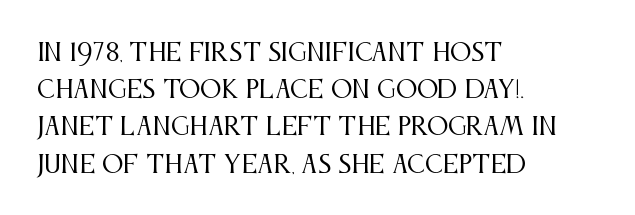
{"italic": "no", "bold": "no", "underline": "no", "align": "left", "line_spacing": "normal", "line_spacing_ratio": 1.55, "letter_spacing": "normal", "letter_spacing_em": 0.0, "glyph_px": 24}
